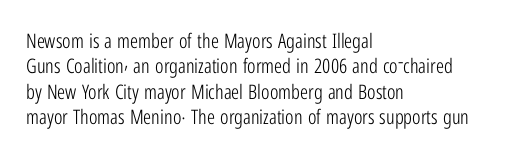
The image shows 20 px text type, upright; set left-aligned, normal line spacing (1.27x), normal letter spacing, not underlined.
